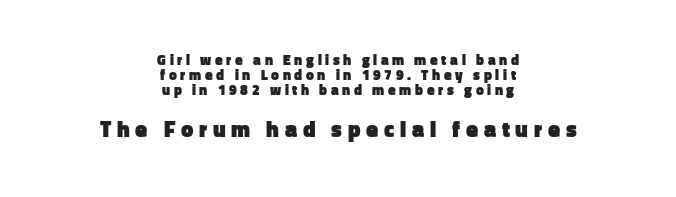
The image shows 22 px bold type, upright; set centered, tight line spacing (1.06x), unusually wide letter spacing (+0.26 em), not underlined; the second (bottom) block is 1.57x larger.
